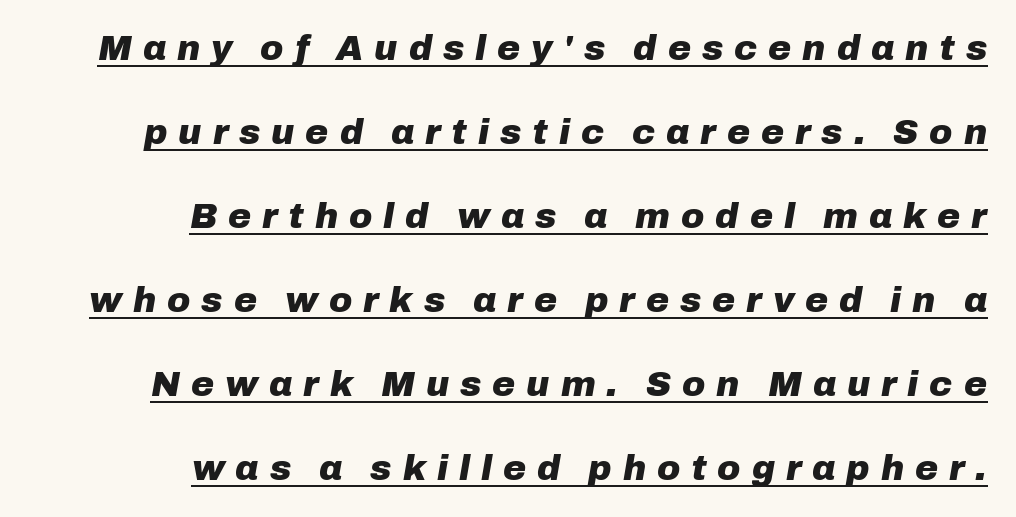
Each glyph is drawn with heavy, bold strokes. Does the leading feel generous? Absolutely, it's lavish. Does the lettering tilt? It does — this is italic. Students, observe the line beneath the letters — that is underlining. This sample is right-justified, so line beginnings fall wherever the words allow. The tracking jumps out immediately: characters are airy and widely separated.
